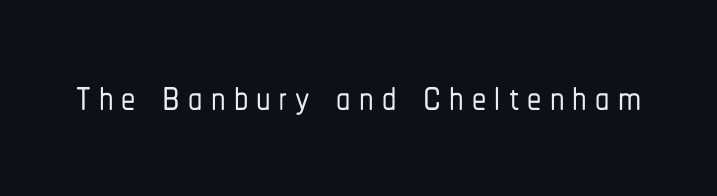
The image shows 57 px condensed sans-serif type, upright; set not underlined; low stroke contrast and a medium x-height.
